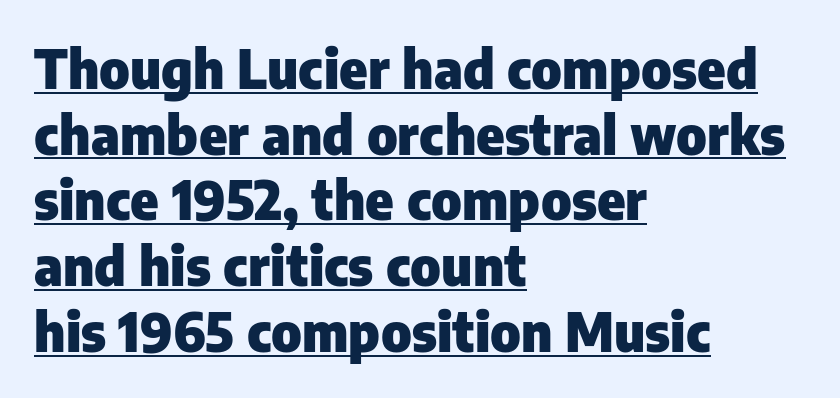
The image shows 53 px heavy sans-serif type, upright; set left-aligned, line spacing 1.24x, normal letter spacing, underlined; low stroke contrast and a medium x-height.
